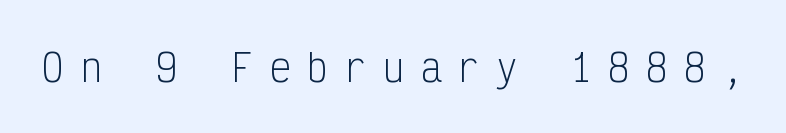
The image shows 37 px light, condensed sans-serif type, upright, monospaced; set unusually wide letter spacing (+0.42 em), not underlined; low stroke contrast and a medium x-height.
